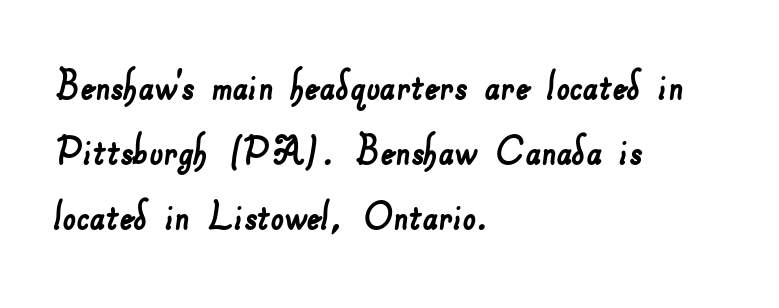
{"serif": "no", "width": "normal", "stroke_contrast": "low", "x_height": "small", "monospaced": "no", "underline": "no", "align": "left", "line_spacing": "normal", "line_spacing_ratio": 1.38, "letter_spacing": "normal", "letter_spacing_em": 0.0, "glyph_px": 47}
